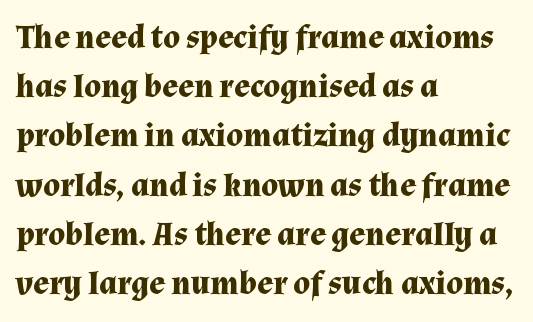
The image shows 33 px bold serif type, upright; set left-aligned, normal line spacing (1.49x), normal letter spacing, not underlined; medium stroke contrast and a medium x-height.
